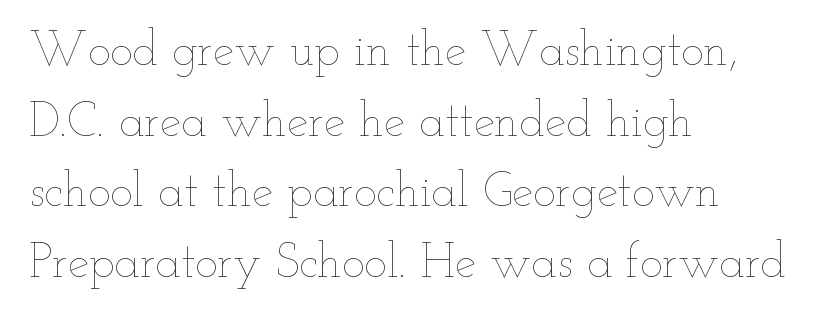
The image shows 48 px thin, wide type, upright; set left-aligned, normal line spacing (1.47x), normal letter spacing, not underlined; low stroke contrast and a small x-height.
